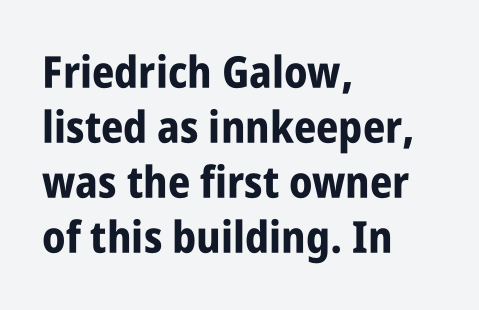
The block of text has a typical density, with ordinary space between rows. Tall strokes in this sample are plumb rather than angled. This is heavy type, rendered in bold. Look at the tracking — it's just the regular setting, nothing added. Clear beneath every line of the passage. This rendering employs a face without finishing strokes, i.e., a sans-serif.
